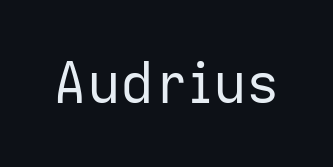
Check where the strokes stop: nothing finishes them off — pure sans. The rendering keeps characters at their native spacing. Lines of text with bare space underneath. No extra ink here — the face is not bold. You could not count columns in this text — the font is proportionally spaced. The axis of the letterforms is exactly vertical.
